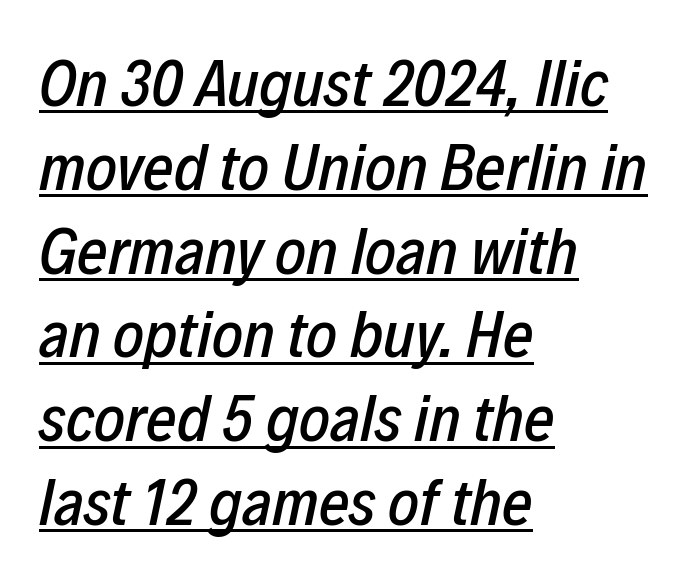
Observe the lean: these are italic letterforms. Leading matches the norm, producing a regular column. One-word summary of the alignment: left. Honestly, the underline is the first thing you notice here. Looks like regular typesetting: each glyph gets only the width it needs.
